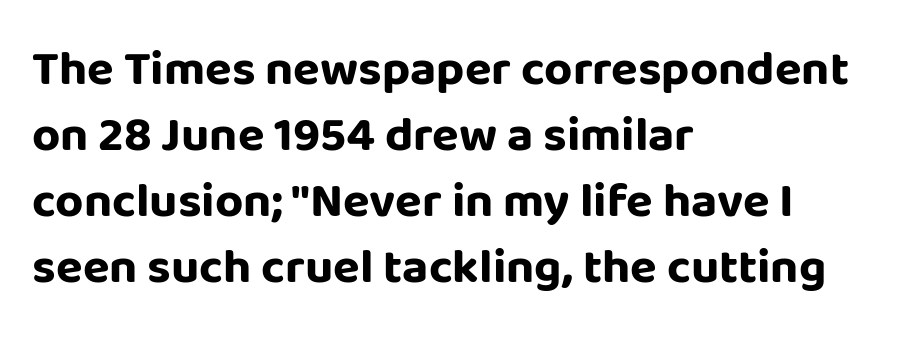
On the weight axis this lands at bold, roughly 700. The characters display no serif detailing; their extremities are plain. Alignment: flush left. Style check: upright. What stands out about the letter spacing? Nothing — it is the standard amount.
